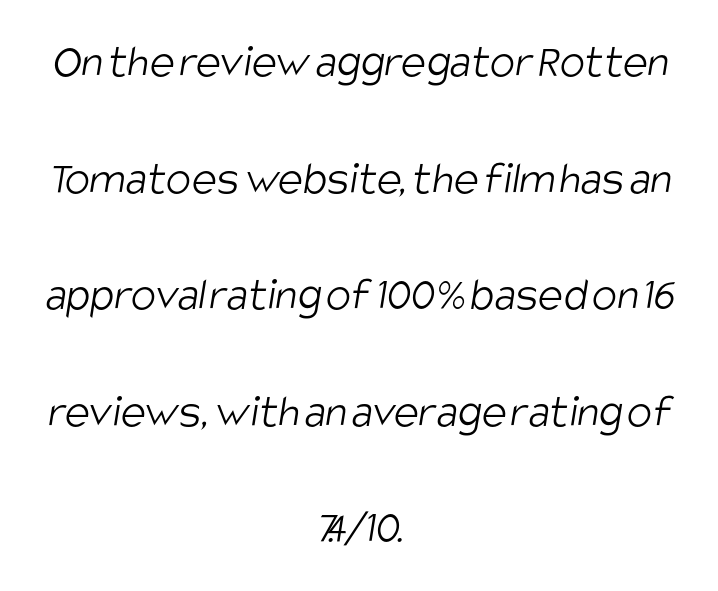
The image shows 47 px light, condensed sans-serif type; set centered, loose line spacing (2.48x), normal letter spacing, not underlined; low stroke contrast and a large x-height.
